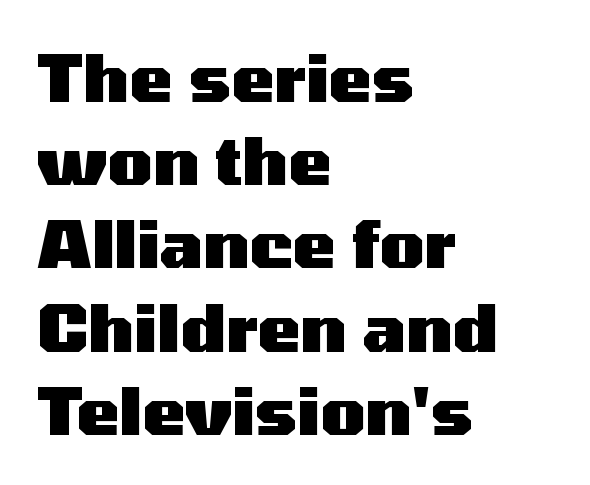
Q: Is the text bold? A: Yes.
Q: Is the text italic (slanted)? A: No, it is upright.
Q: Is the typeface a serif or a sans-serif typeface? A: Sans-serif.
Q: Is the text underlined? A: No.
Q: How is the paragraph aligned? A: Left-aligned.
Q: Is the spacing between letters normal or unusually wide? A: Normal.
Q: Is the spacing between lines tight, normal or loose? A: Normal.
Q: Width (condensed, normal, or wide)? A: Wide.
Q: Stroke contrast? A: Medium.
Q: x-height? A: Medium.
Q: Monospaced? A: No.
